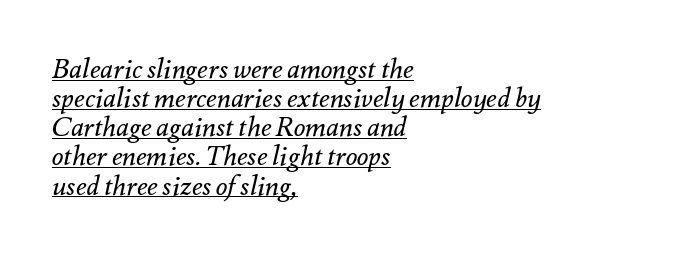
Unbolded letterforms with no extra heft. The space between consecutive lines is stingy. The rendering applies a slant to the glyphs. A student would call this left alignment; a typographer would say flush left, rag right. A continuous stroke trails under the words, as in a hyperlink. What stands out about the letter spacing? Nothing — it is the standard amount.
